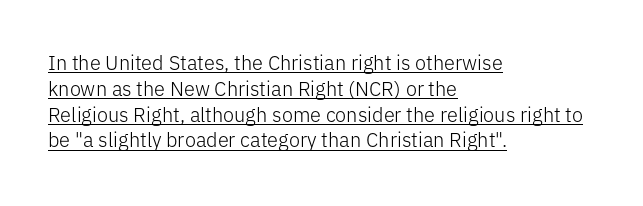
Q: Is the text bold? A: No.
Q: Is the text italic (slanted)? A: No, it is upright.
Q: Is the text underlined? A: Yes.
Q: How is the paragraph aligned? A: Left-aligned.
Q: Is the spacing between letters normal or unusually wide? A: Normal.
Q: Is the spacing between lines tight, normal or loose? A: Normal.
